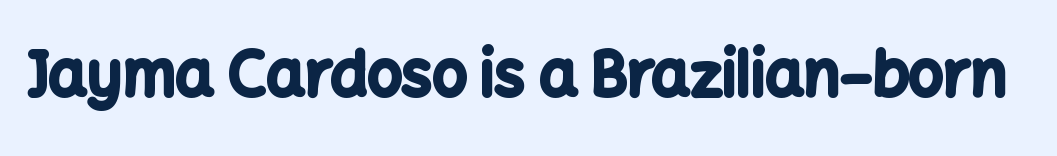
Q: Is the text bold? A: Yes.
Q: Is the text italic (slanted)? A: No, it is upright.
Q: Is the typeface a serif or a sans-serif typeface? A: Sans-serif.
Q: Is the text underlined? A: No.
Q: Is the spacing between letters normal or unusually wide? A: Normal.
Q: Width (condensed, normal, or wide)? A: Normal.
Q: Stroke contrast? A: Low.
Q: x-height? A: Medium.
Q: Monospaced? A: No.
